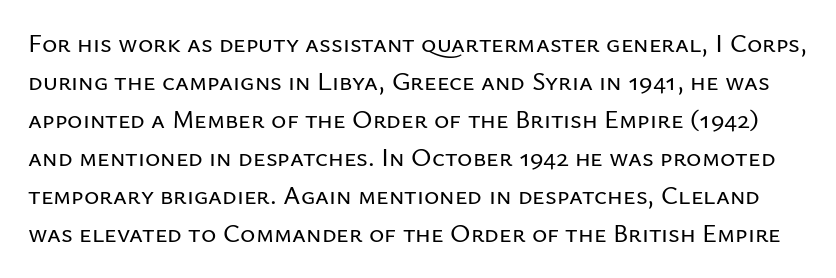
Q: Is the text italic (slanted)? A: No, it is upright.
Q: Is the text underlined? A: No.
Q: Is the spacing between letters normal or unusually wide? A: Normal.
Q: Is the spacing between lines tight, normal or loose? A: Normal.
